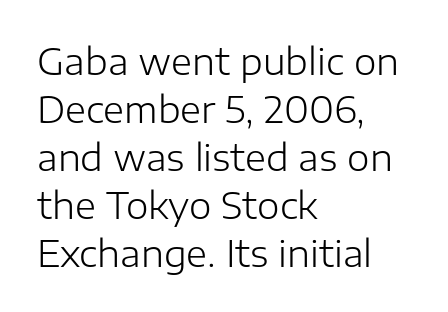
These lines stack with their left ends in a neat column. Normally led — the rows are evenly, conventionally spaced. Nope, not italic — everything's standing straight. Stems and bowls with no extra thickness — not bold.
